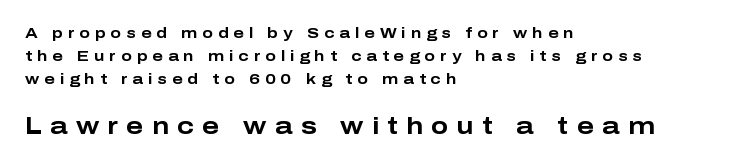
The image shows 23 px bold type, upright; set left-aligned, normal line spacing (1.65x), unusually wide letter spacing (+0.36 em), not underlined; the second (bottom) block is 1.64x larger.
